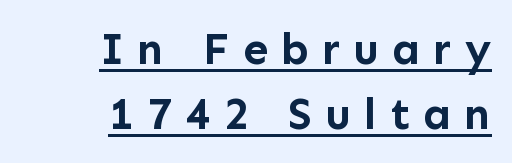
{"serif": "no", "italic": "no", "bold": "yes", "weight": "semibold", "width": "normal", "stroke_contrast": "low", "x_height": "medium", "monospaced": "no", "underline": "yes", "align": "right", "line_spacing": "normal", "line_spacing_ratio": 1.45, "letter_spacing": "wide", "letter_spacing_em": 0.29, "glyph_px": 45}
